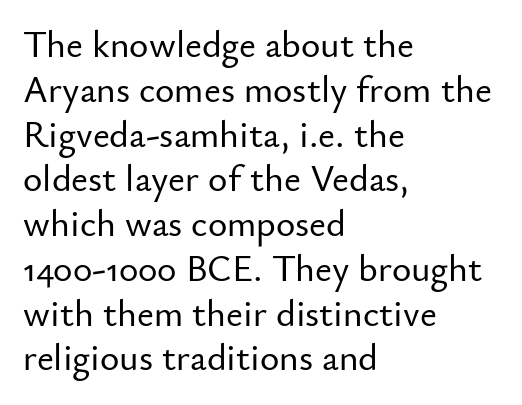
{"serif": "no", "italic": "no", "width": "normal", "stroke_contrast": "low", "x_height": "small", "monospaced": "no", "underline": "no", "align": "left", "line_spacing_ratio": 1.21, "letter_spacing": "normal", "letter_spacing_em": 0.0, "glyph_px": 37}
